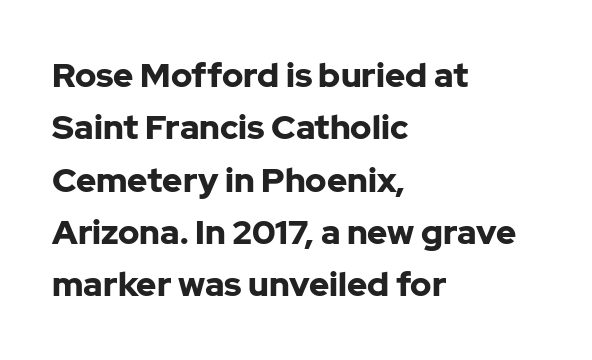
{"serif": "no", "italic": "no", "bold": "yes", "weight": "bold", "width": "normal", "stroke_contrast": "low", "x_height": "medium", "monospaced": "no", "underline": "no", "align": "left", "line_spacing": "normal", "line_spacing_ratio": 1.54, "letter_spacing": "normal", "letter_spacing_em": 0.0, "glyph_px": 34}
